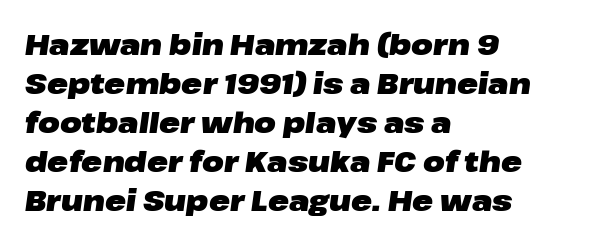
Students, this is bold: see how much ink each stroke carries. The face used here is proportionally spaced, like ordinary book or web type. The passage is arranged the way most books set body copy — flush left. Rows of type keep a routine distance in the vertical direction. The face used here has a pronounced slope to its letters.
